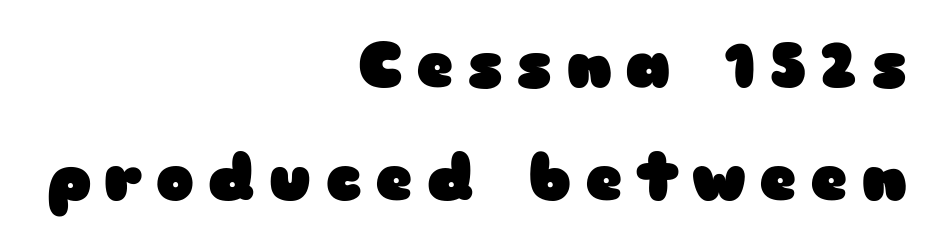
The sample has been set heavy, in full bold. A bare baseline throughout the passage. You can tell it's not italic because the verticals are truly vertical. Compared with typical body copy, the letter spacing here is much looser.
